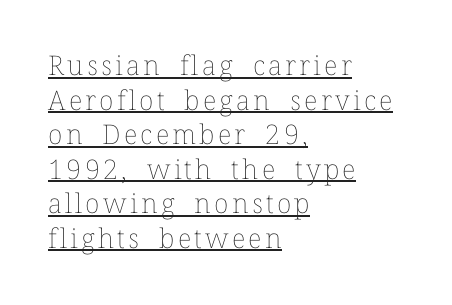
The image shows 27 px text type, upright; set left-aligned, normal line spacing (1.28x), underlined.
